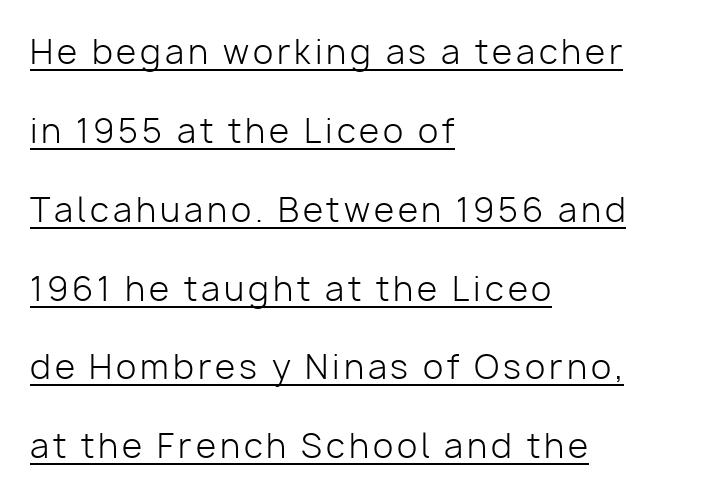
The image shows 33 px light sans-serif type, upright; set left-aligned, loose line spacing (2.39x), underlined; low stroke contrast and a medium x-height.
